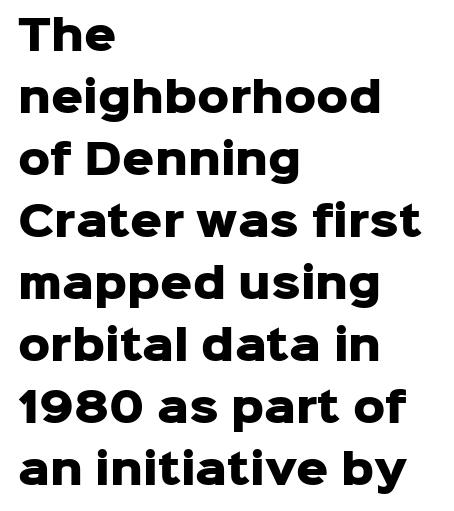
{"serif": "no", "italic": "no", "bold": "yes", "weight": "heavy", "width": "normal", "stroke_contrast": "low", "x_height": "medium", "monospaced": "no", "underline": "no", "align": "left", "line_spacing": "normal", "line_spacing_ratio": 1.55, "letter_spacing": "normal", "letter_spacing_em": 0.0, "glyph_px": 40}
